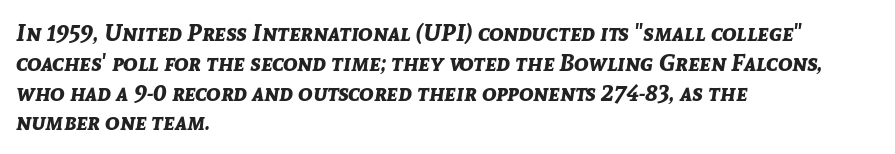
Q: Is the text bold? A: Yes.
Q: Is the text italic (slanted)? A: Yes, it leans right by about 8 degrees.
Q: Is the text underlined? A: No.
Q: How is the paragraph aligned? A: Left-aligned.
Q: Is the spacing between letters normal or unusually wide? A: Normal.
